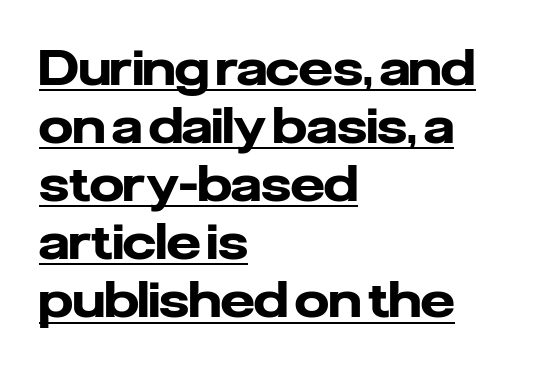
Beneath each row of characters lies a ruled line. Tracking value appears to be zero — textbook default spacing. The type sits square on the baseline with zero lean. The passage shown is typed in a proportional face where columns would drift. Set as a true bold cut, around the 700 mark. To sum up the face: it is a sans, with no serifs.
